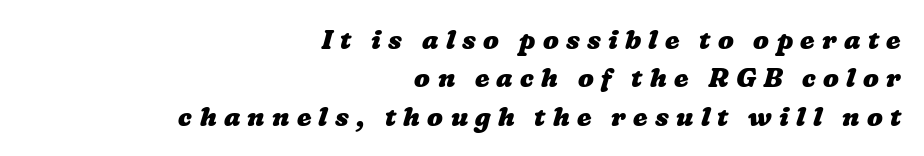
Q: Is the text bold? A: Yes.
Q: Is the text underlined? A: No.
Q: How is the paragraph aligned? A: Right-aligned.
Q: Is the spacing between letters normal or unusually wide? A: Unusually wide.
Q: Is the spacing between lines tight, normal or loose? A: Normal.
